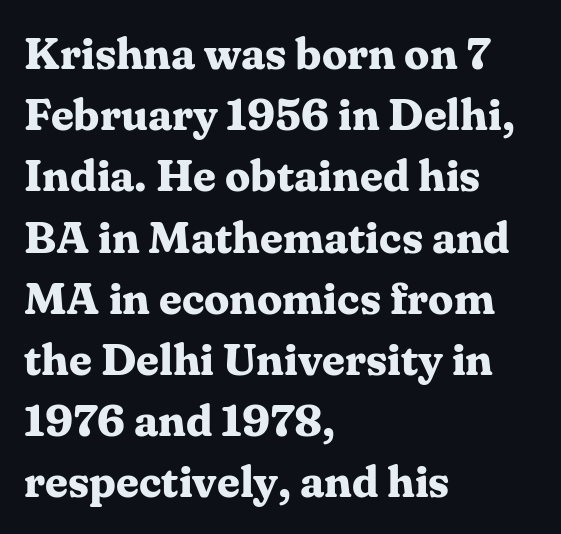
In terms of letterspacing, this is plain default setting. Typographic density is high because the face is bold. Is the block centered? No — it sits flush against the left margin. If you measured baseline to baseline, you'd find a middling distance. Each row of text sits above clean, open space. Check where the strokes stop: tiny serifs finish them off.
